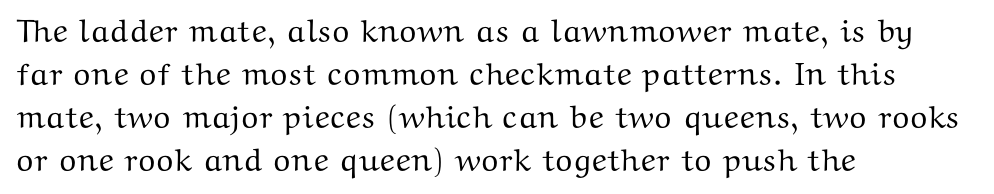
The passage shown is typeset with a serif family. Nope, not italic — everything's standing straight. Vertical spacing — default. Here the designer chose a conventional face with non-uniform glyph widths.
